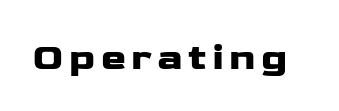
The specimen reads as upright at a glance. The passage shown is not underscored anywhere. Is this a sans? Yes — the strokes have no serifs. Each letter keeps its own natural width here, so spacing adapts to shape.
